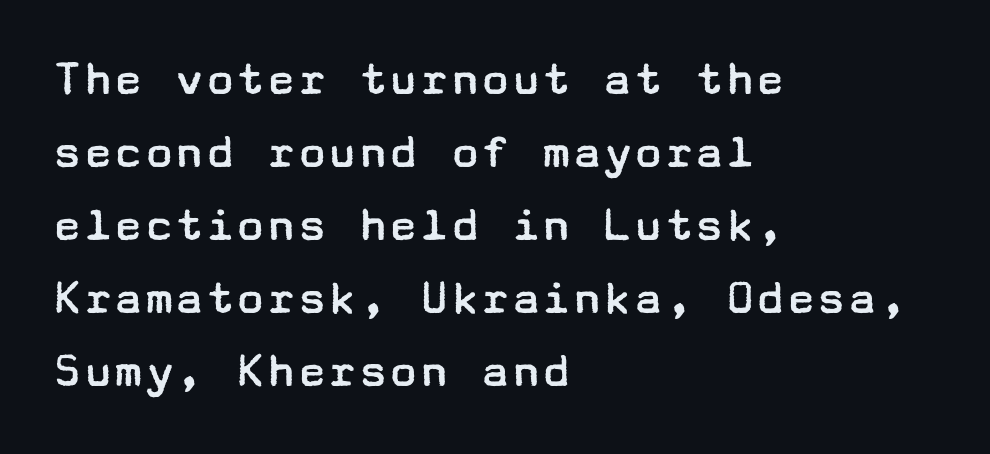
Q: Is the text bold? A: No.
Q: Is the text italic (slanted)? A: No, it is upright.
Q: Is the typeface a serif or a sans-serif typeface? A: Sans-serif.
Q: Is the text underlined? A: No.
Q: How is the paragraph aligned? A: Left-aligned.
Q: Is the spacing between letters normal or unusually wide? A: Normal.
Q: Is the spacing between lines tight, normal or loose? A: Normal.
Q: Width (condensed, normal, or wide)? A: Wide.
Q: Stroke contrast? A: Low.
Q: x-height? A: Medium.
